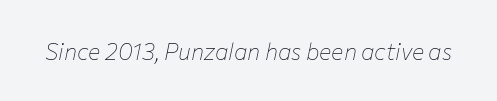
The image shows 23 px text type, italic (leaning right); set normal letter spacing, not underlined.
